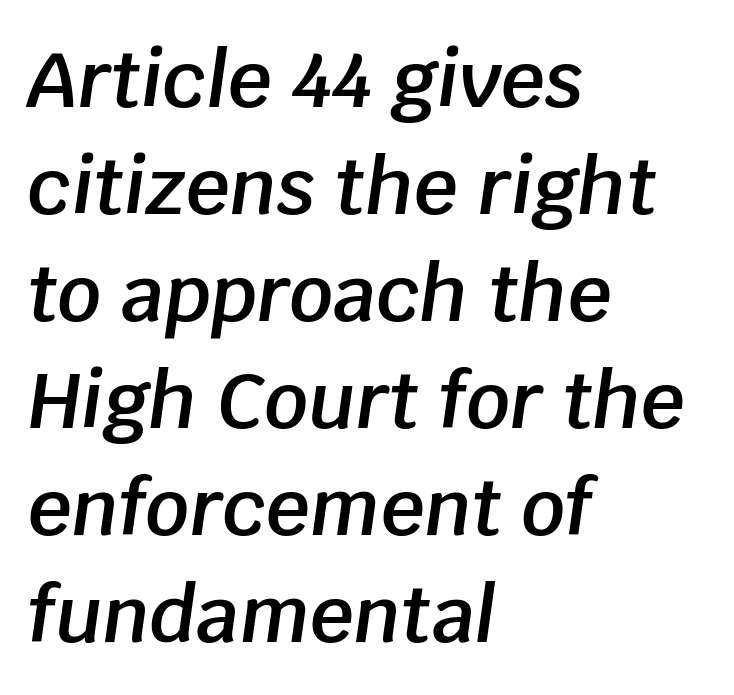
Q: Is the text bold? A: Semi-bold.
Q: Is the text italic (slanted)? A: Yes, it leans right by about 8 degrees.
Q: Is the text underlined? A: No.
Q: How is the paragraph aligned? A: Left-aligned.
Q: Is the spacing between letters normal or unusually wide? A: Normal.
Q: Is the spacing between lines tight, normal or loose? A: Normal.
Q: Width (condensed, normal, or wide)? A: Normal.
Q: Stroke contrast? A: Low.
Q: x-height? A: Large.
Q: Monospaced? A: No.
